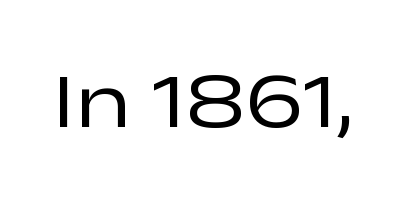
On a weight scale, this lands at 450 or below. Type without underlining. What kind of face is this? One without serifs — a sans. Inter-character spacing is left at the font's built-in metrics.
